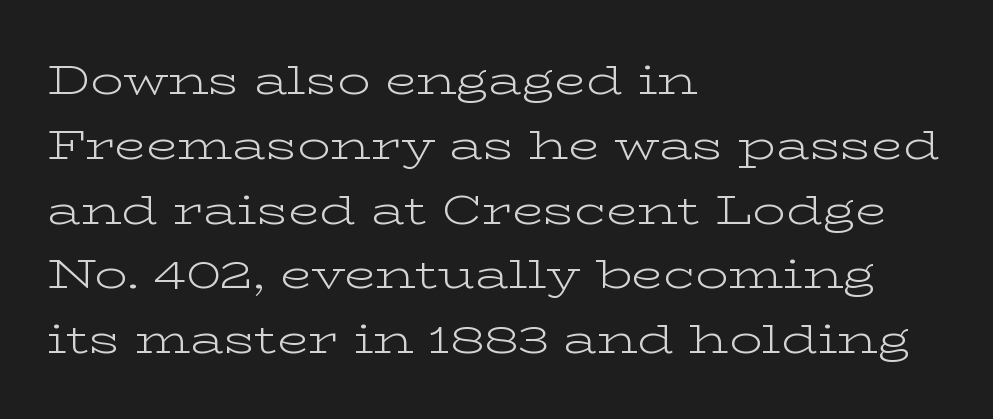
{"serif": "yes", "italic": "no", "bold": "no", "weight": "light", "width": "wide", "stroke_contrast": "low", "x_height": "medium", "monospaced": "no", "underline": "no", "align": "left", "line_spacing": "normal", "line_spacing_ratio": 1.58, "letter_spacing": "normal", "letter_spacing_em": 0.0, "glyph_px": 41}
